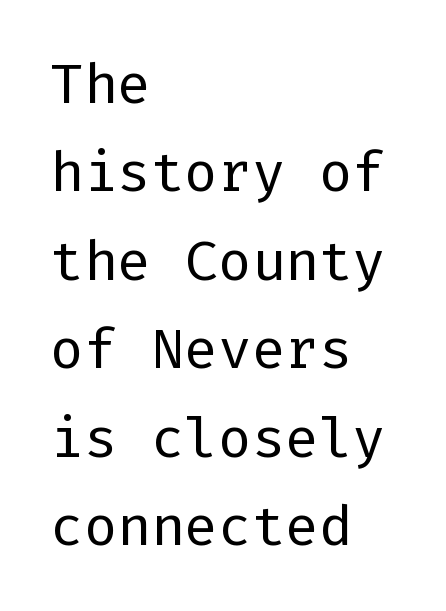
The image shows 56 px regular-weight sans-serif type, upright; set left-aligned, normal line spacing (1.58x), normal letter spacing, not underlined; low stroke contrast and a medium x-height.
